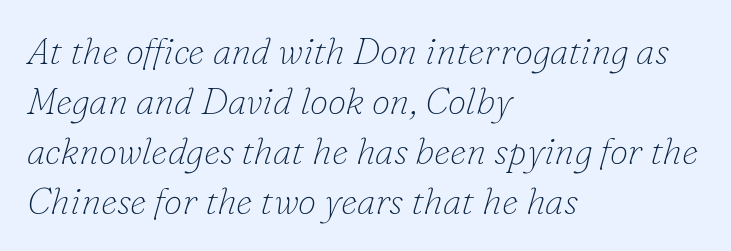
Q: Is the text bold? A: No.
Q: Is the text italic (slanted)? A: Yes, it leans right by about 16 degrees.
Q: Is the typeface a serif or a sans-serif typeface? A: Serif.
Q: Is the text underlined? A: No.
Q: How is the paragraph aligned? A: Left-aligned.
Q: Is the spacing between letters normal or unusually wide? A: Normal.
Q: Is the spacing between lines tight, normal or loose? A: Normal.
Q: Width (condensed, normal, or wide)? A: Normal.
Q: Stroke contrast? A: Low.
Q: x-height? A: Small.
Q: Monospaced? A: No.
